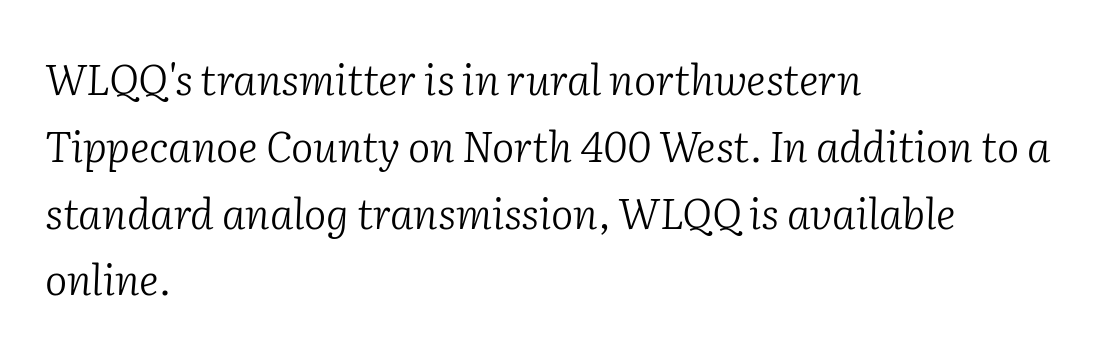
Characters are canted at an angle relative to the baseline's perpendicular. Rule under the text: the space is simply empty. Weight: not bold — regular or lighter. Leading matches the norm, producing a regular column.
